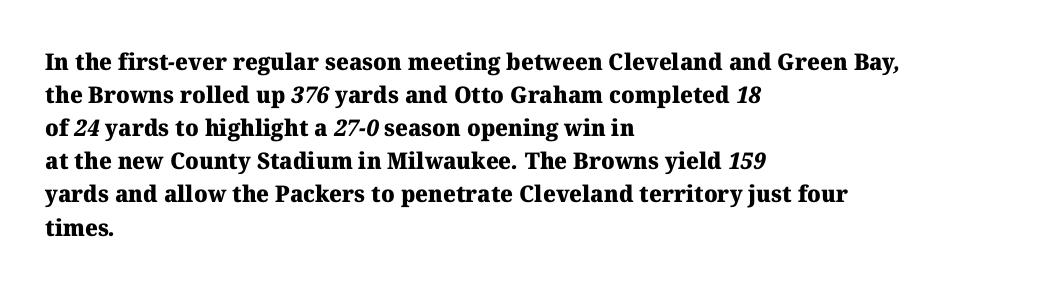
Bold? Absolutely — the strokes are thick and heavy. Descenders are the only things crossing below the line. The rows are spaced the way most documents space them. You could call the tracking neutral — neither tight nor loose.
